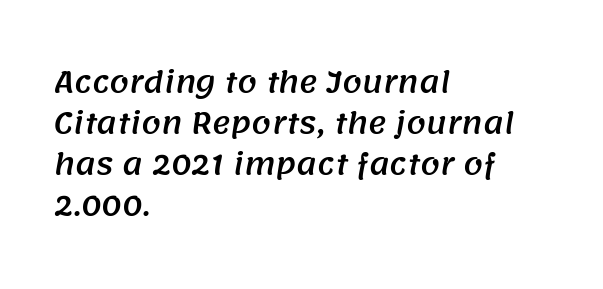
Q: Is the typeface a serif or a sans-serif typeface? A: Sans-serif.
Q: Is the text underlined? A: No.
Q: How is the paragraph aligned? A: Left-aligned.
Q: Is the spacing between letters normal or unusually wide? A: Normal.
Q: Is the spacing between lines tight, normal or loose? A: Normal.
Q: Width (condensed, normal, or wide)? A: Normal.
Q: Stroke contrast? A: Medium.
Q: x-height? A: Large.
Q: Monospaced? A: No.
